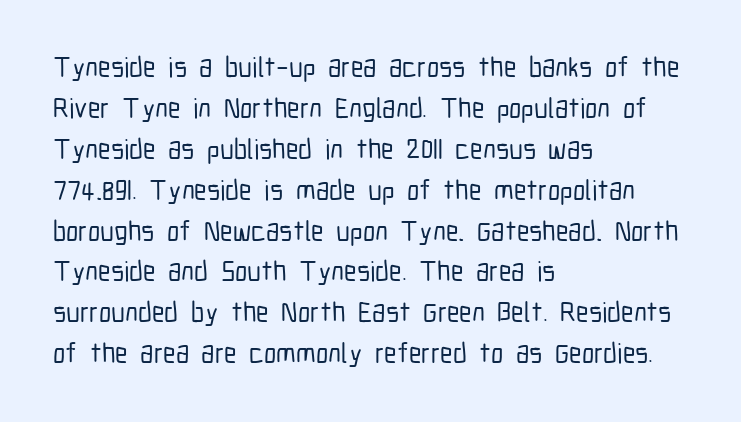
Q: Is the text italic (slanted)? A: No, it is upright.
Q: Is the typeface a serif or a sans-serif typeface? A: Sans-serif.
Q: Is the text underlined? A: No.
Q: How is the paragraph aligned? A: Left-aligned.
Q: Is the spacing between letters normal or unusually wide? A: Normal.
Q: Is the spacing between lines tight, normal or loose? A: Normal.
Q: Width (condensed, normal, or wide)? A: Condensed.
Q: Stroke contrast? A: Low.
Q: x-height? A: Medium.
Q: Monospaced? A: No.
